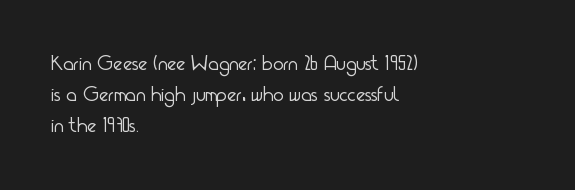
Q: Is the text bold? A: No.
Q: Is the text italic (slanted)? A: No, it is upright.
Q: Is the text underlined? A: No.
Q: How is the paragraph aligned? A: Left-aligned.
Q: Is the spacing between letters normal or unusually wide? A: Normal.
Q: Is the spacing between lines tight, normal or loose? A: Normal.
